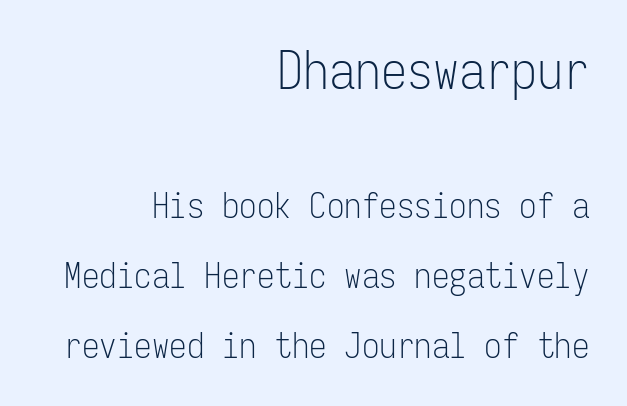
Q: Is the text bold? A: No.
Q: Is the text italic (slanted)? A: No, it is upright.
Q: Is the typeface a serif or a sans-serif typeface? A: Sans-serif.
Q: Is the text underlined? A: No.
Q: How is the paragraph aligned? A: Right-aligned.
Q: Is the spacing between letters normal or unusually wide? A: Normal.
Q: Is the spacing between lines tight, normal or loose? A: Loose.
Q: Which block of text is set in a larger size, the first (top) or the second (bottom)? A: The first (top) one.
Q: Width (condensed, normal, or wide)? A: Condensed.
Q: Stroke contrast? A: Low.
Q: x-height? A: Medium.
Q: Monospaced? A: Yes.
